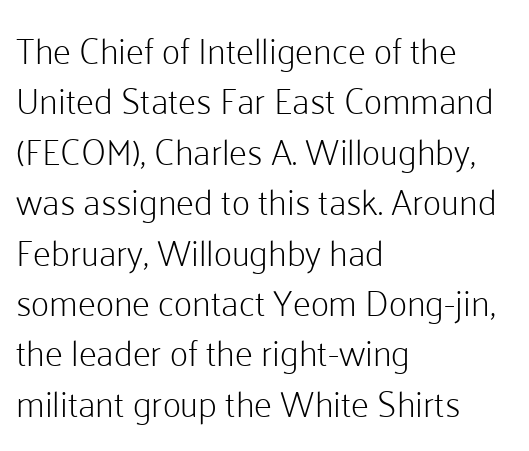
{"serif": "no", "italic": "no", "bold": "no", "weight": "light", "width": "normal", "stroke_contrast": "low", "x_height": "medium", "monospaced": "no", "underline": "no", "align": "left", "line_spacing": "normal", "line_spacing_ratio": 1.4, "letter_spacing": "normal", "letter_spacing_em": 0.0, "glyph_px": 36}
